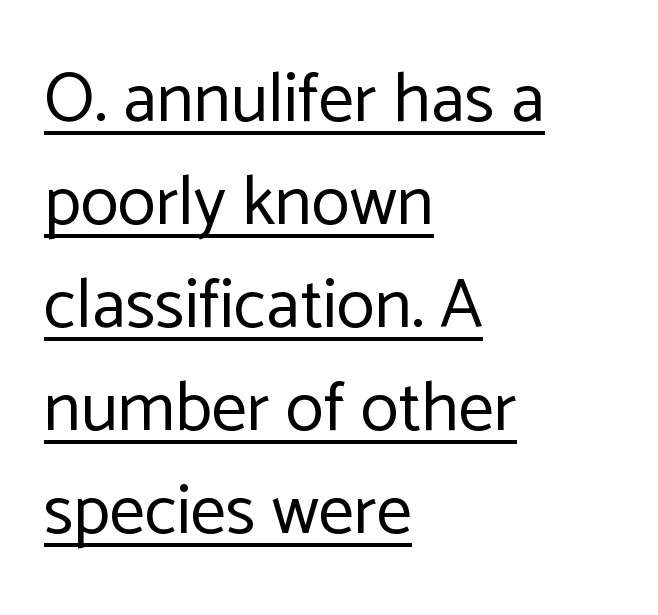
{"serif": "no", "italic": "no", "bold": "no", "weight": "regular", "width": "normal", "stroke_contrast": "low", "x_height": "medium", "monospaced": "no", "underline": "yes", "align": "left", "line_spacing": "normal", "line_spacing_ratio": 1.47, "letter_spacing": "normal", "letter_spacing_em": 0.0, "glyph_px": 70}
